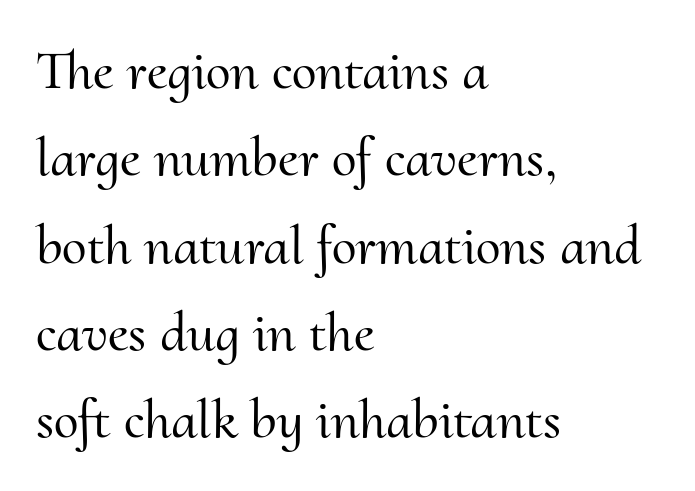
Q: Is the text italic (slanted)? A: No, it is upright.
Q: Is the typeface a serif or a sans-serif typeface? A: Serif.
Q: Is the text underlined? A: No.
Q: How is the paragraph aligned? A: Left-aligned.
Q: Is the spacing between letters normal or unusually wide? A: Normal.
Q: Is the spacing between lines tight, normal or loose? A: Normal.
Q: Width (condensed, normal, or wide)? A: Normal.
Q: Stroke contrast? A: Medium.
Q: x-height? A: Small.
Q: Monospaced? A: No.
